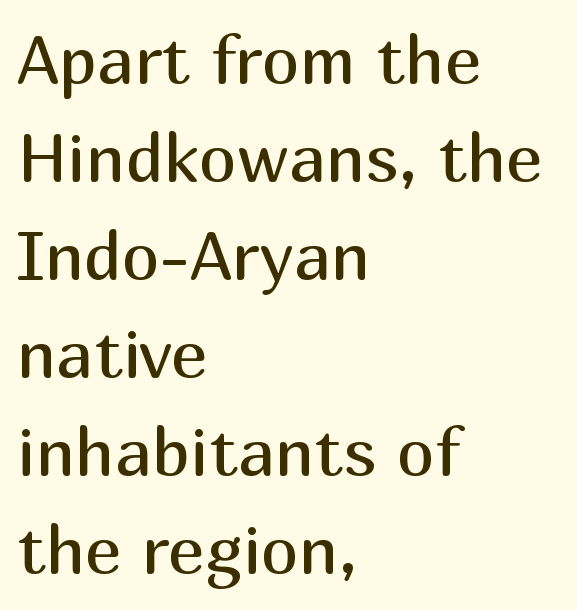
Italic: no, the glyphs are upright roman. Here the glyphs are tracked normally, forming tight word shapes. Teacher's note: observe the even left margin — that is flush-left alignment. Has an underline been added? It has not.
